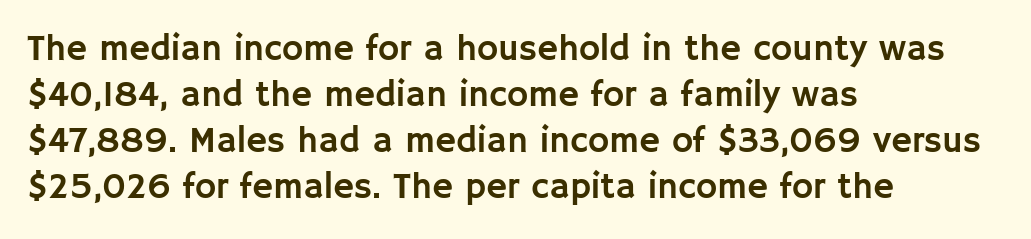
Q: Is the text italic (slanted)? A: No, it is upright.
Q: Is the typeface a serif or a sans-serif typeface? A: Sans-serif.
Q: Is the text underlined? A: No.
Q: How is the paragraph aligned? A: Left-aligned.
Q: Is the spacing between letters normal or unusually wide? A: Normal.
Q: Is the spacing between lines tight, normal or loose? A: Normal.
Q: Width (condensed, normal, or wide)? A: Normal.
Q: Stroke contrast? A: Low.
Q: x-height? A: Large.
Q: Monospaced? A: No.
